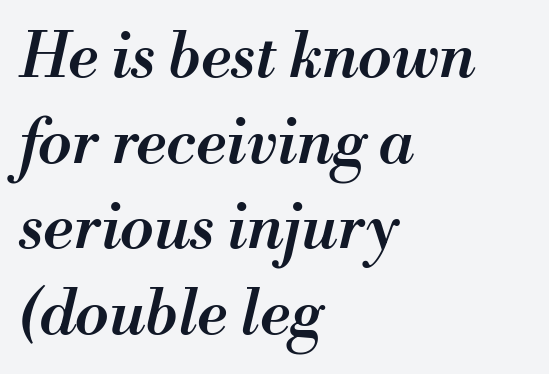
Typeset ragged right — the left edge is the straight one. The rows are spaced the way most documents space them. Spacing between characters is what you'd get straight out of the box. Slant detected: the letters are inclined. The glyphs have the mass of a demibold cut, below bold. Think of a printed novel: that variable character pitch is what you see here.
